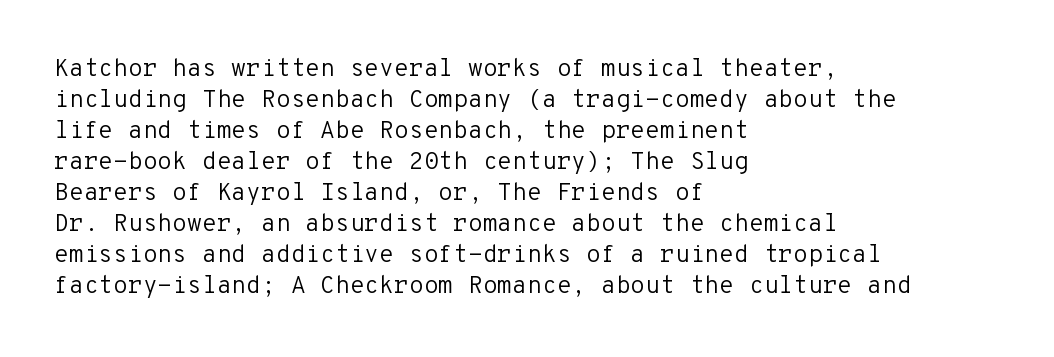
{"italic": "no", "bold": "no", "underline": "no", "align": "left", "line_spacing": "normal", "line_spacing_ratio": 1.29, "letter_spacing": "normal", "letter_spacing_em": 0.0, "glyph_px": 24}
